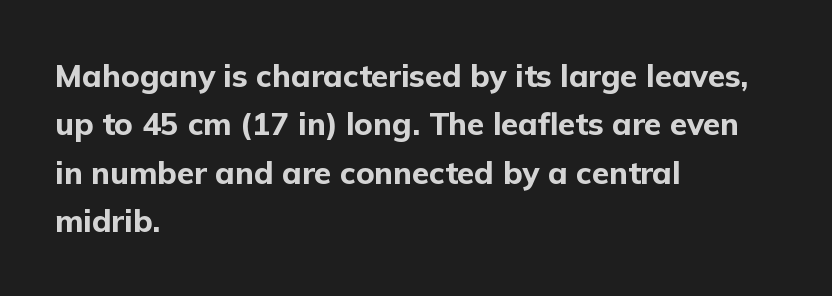
{"serif": "no", "italic": "no", "bold": "yes", "weight": "bold", "width": "normal", "stroke_contrast": "low", "x_height": "medium", "monospaced": "no", "underline": "no", "align": "left", "line_spacing": "normal", "line_spacing_ratio": 1.56, "letter_spacing": "normal", "letter_spacing_em": 0.0, "glyph_px": 31}
